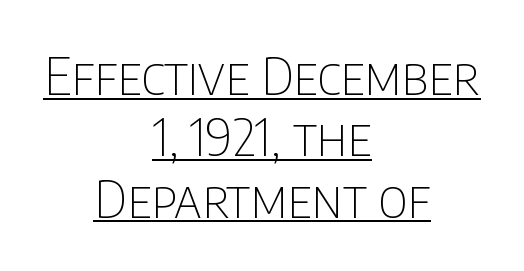
Q: Is the text bold? A: No.
Q: Is the text italic (slanted)? A: No, it is upright.
Q: Is the typeface a serif or a sans-serif typeface? A: Sans-serif.
Q: Is the text underlined? A: Yes.
Q: How is the paragraph aligned? A: Centered.
Q: Is the spacing between letters normal or unusually wide? A: Normal.
Q: Width (condensed, normal, or wide)? A: Condensed.
Q: Stroke contrast? A: Low.
Q: x-height? A: Large.
Q: Monospaced? A: No.
